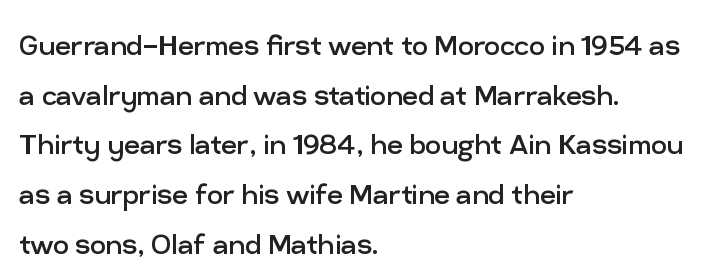
This sample uses an upright cut, with every glyph sitting square on the baseline. No letter is thick-stroked: the sample isn't bold. In terms of letterform style, serifs are entirely absent. Successive baselines arrive at the customary interval. Has an underline been added? It has not. These lines stack with their left ends in a neat column.
